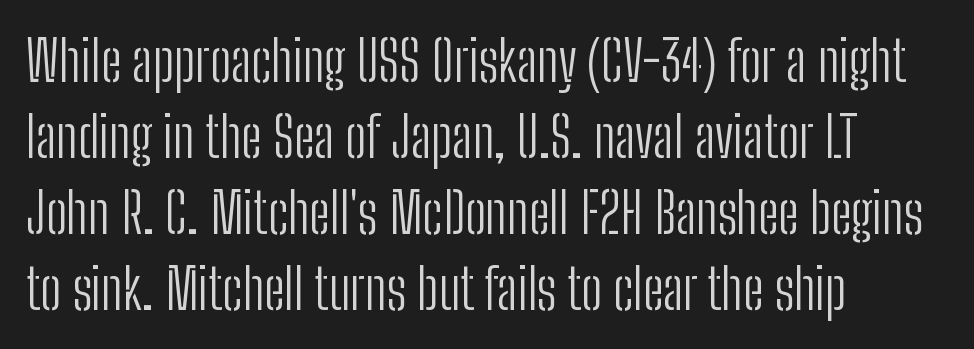
The image shows 56 px light, condensed sans-serif type, upright; set left-aligned, normal line spacing (1.36x), normal letter spacing, not underlined; low stroke contrast and a medium x-height.
